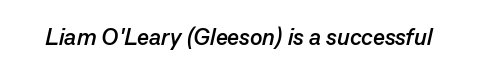
The image shows 23 px bold type, italic (leaning right); set normal letter spacing, not underlined.
